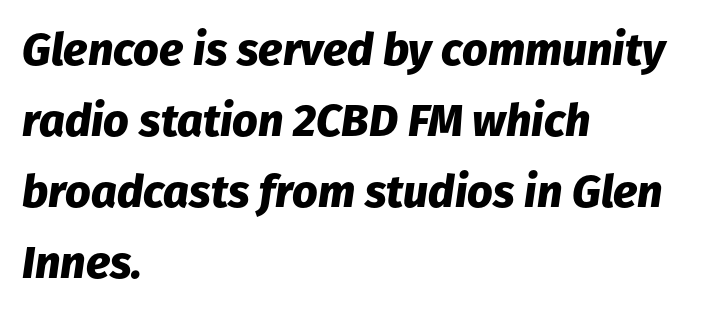
{"italic": "yes", "lean": "right", "slant_degrees": 8, "bold": "yes", "weight": "heavy", "width": "normal", "stroke_contrast": "low", "x_height": "medium", "monospaced": "no", "underline": "no", "align": "left", "line_spacing": "normal", "line_spacing_ratio": 1.58, "letter_spacing": "normal", "letter_spacing_em": 0.0, "glyph_px": 45}
